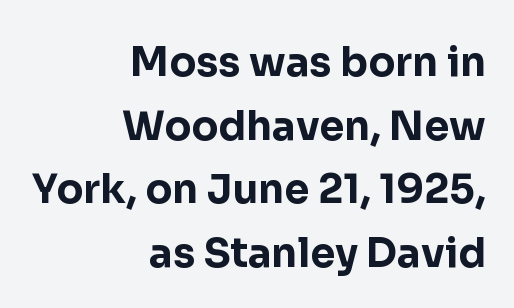
Standard letterfit; no display-style spreading of the glyphs. This rendering employs a face without finishing strokes, i.e., a sans-serif. The rendering uses a moderate line-height, typical for paragraphs. Quick note: underline off.
